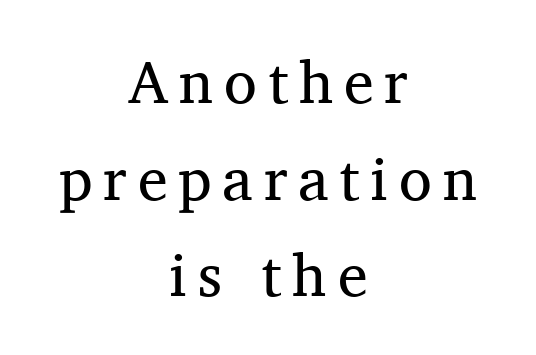
Q: Is the text bold? A: No.
Q: Is the text italic (slanted)? A: No, it is upright.
Q: Is the typeface a serif or a sans-serif typeface? A: Serif.
Q: Is the text underlined? A: No.
Q: How is the paragraph aligned? A: Centered.
Q: Is the spacing between lines tight, normal or loose? A: Normal.
Q: Width (condensed, normal, or wide)? A: Normal.
Q: Stroke contrast? A: Medium.
Q: x-height? A: Medium.
Q: Monospaced? A: No.
